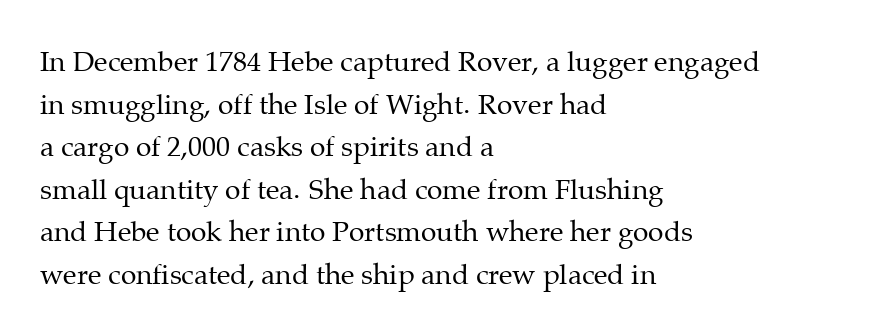
The image shows 28 px regular-weight serif type, upright; set left-aligned, normal line spacing (1.52x), normal letter spacing, not underlined; medium stroke contrast and a medium x-height.
